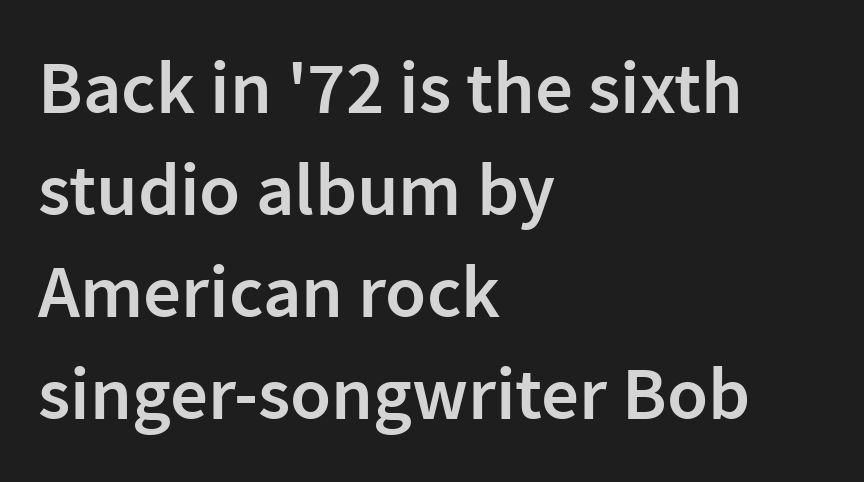
The image shows 75 px semibold sans-serif type, upright; set left-aligned, normal line spacing (1.36x), normal letter spacing, not underlined; low stroke contrast and a medium x-height.
